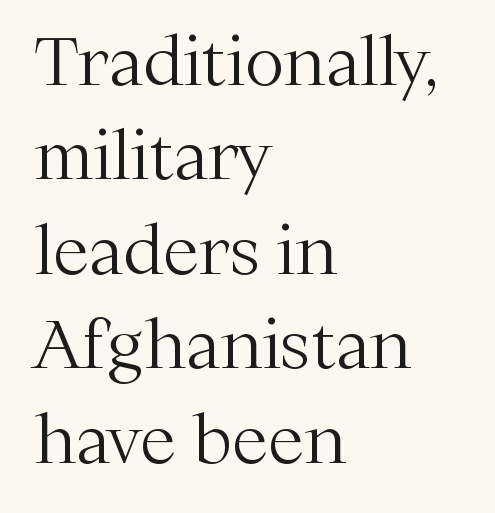
Q: Is the text bold? A: No.
Q: Is the text italic (slanted)? A: No, it is upright.
Q: Is the typeface a serif or a sans-serif typeface? A: Serif.
Q: Is the text underlined? A: No.
Q: How is the paragraph aligned? A: Left-aligned.
Q: Is the spacing between letters normal or unusually wide? A: Normal.
Q: Is the spacing between lines tight, normal or loose? A: Normal.
Q: Width (condensed, normal, or wide)? A: Normal.
Q: Stroke contrast? A: Medium.
Q: x-height? A: Medium.
Q: Monospaced? A: No.
